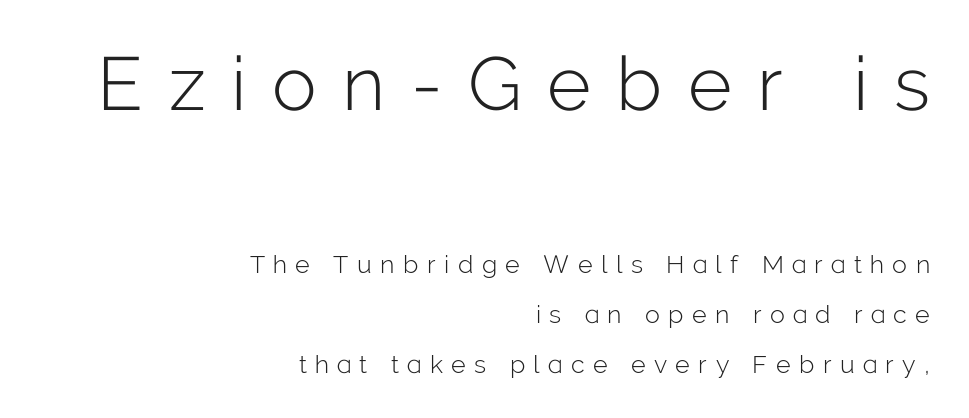
The image shows 75 px light sans-serif type, upright; set right-aligned, loose line spacing (2.0x), unusually wide letter spacing (+0.34 em), not underlined; the first (top) block is 3.0x larger; low stroke contrast and a medium x-height.
